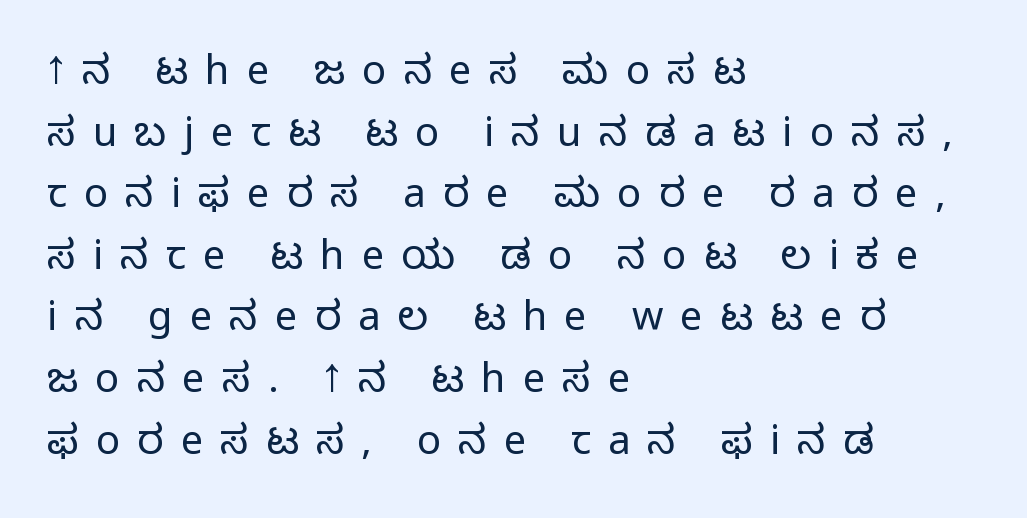
Letters rest on an invisible, unmarked baseline. You can tell it's not italic because the verticals are truly vertical. Does extra space separate the letters? Yes, quite a lot of it. The typesetting does not lean heavy: it is not bold. Each letter's strokes conclude bluntly, with no projecting serifs.
